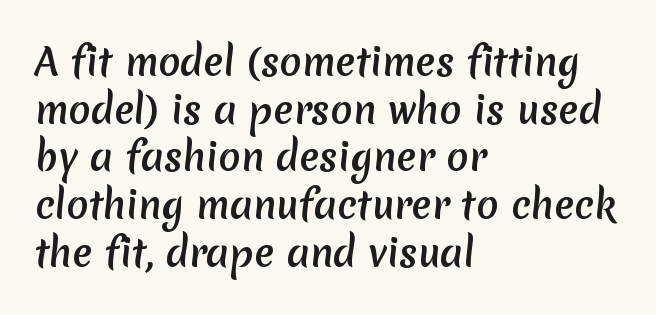
Q: Is the typeface a serif or a sans-serif typeface? A: Sans-serif.
Q: Is the text underlined? A: No.
Q: How is the paragraph aligned? A: Left-aligned.
Q: Is the spacing between letters normal or unusually wide? A: Normal.
Q: Is the spacing between lines tight, normal or loose? A: Normal.
Q: Width (condensed, normal, or wide)? A: Normal.
Q: Stroke contrast? A: Medium.
Q: x-height? A: Medium.
Q: Monospaced? A: No.
